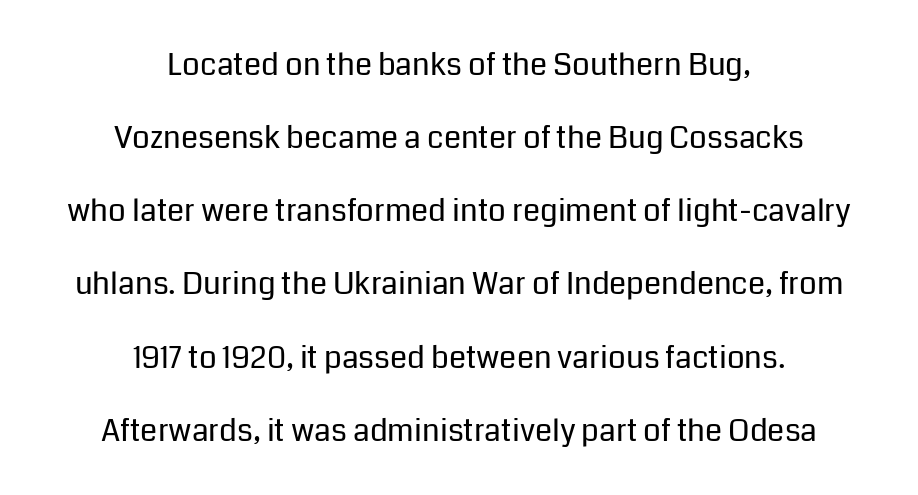
{"serif": "no", "italic": "no", "bold": "no", "weight": "regular", "width": "normal", "stroke_contrast": "low", "x_height": "medium", "monospaced": "no", "underline": "no", "align": "center", "line_spacing": "loose", "line_spacing_ratio": 2.36, "letter_spacing": "normal", "letter_spacing_em": 0.0, "glyph_px": 31}
